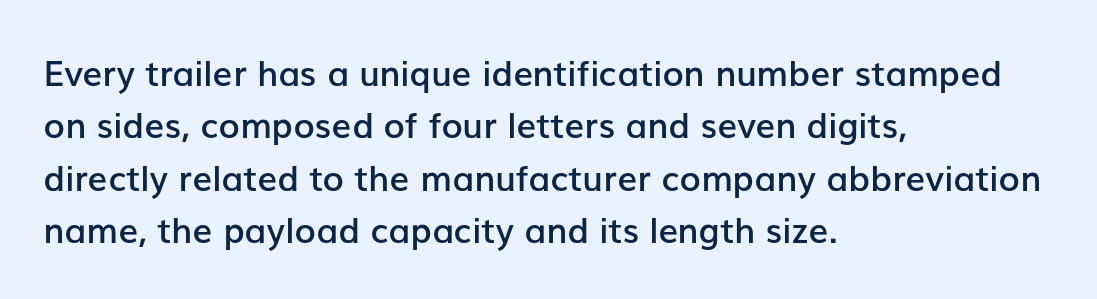
Quick note: not italic, upright. Its strokes are somewhat broadened, the hallmark of semibold type. Descenders hang freely into open space. The rendering shows plain stroke endings on the letterforms — a sans-serif design. Standard letterfit; no display-style spreading of the glyphs.
